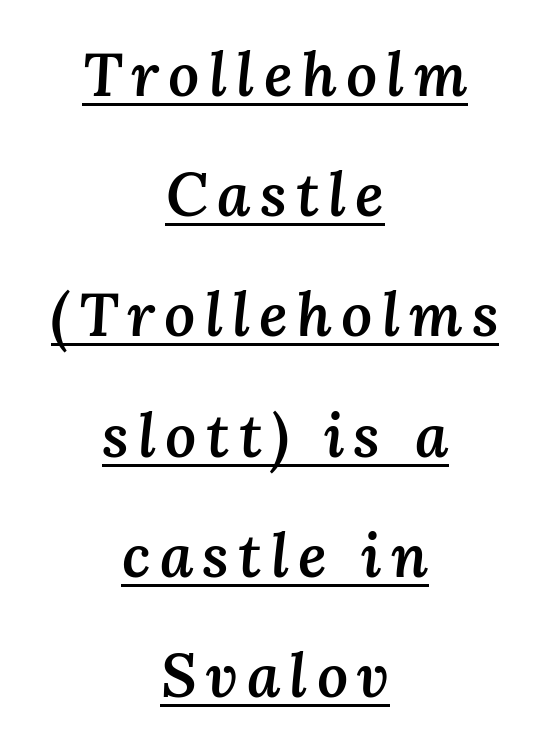
{"italic": "yes", "lean": "right", "slant_degrees": 3, "bold": "semi", "weight": "semibold", "width": "normal", "stroke_contrast": "medium", "x_height": "medium", "monospaced": "no", "underline": "yes", "align": "center", "line_spacing": "loose", "line_spacing_ratio": 1.97, "glyph_px": 61}
